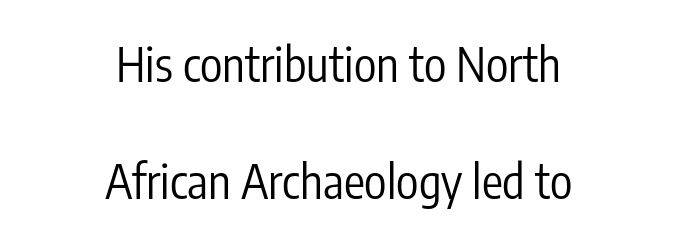
Q: Is the text bold? A: No.
Q: Is the text italic (slanted)? A: No, it is upright.
Q: Is the typeface a serif or a sans-serif typeface? A: Sans-serif.
Q: Is the text underlined? A: No.
Q: How is the paragraph aligned? A: Centered.
Q: Is the spacing between letters normal or unusually wide? A: Normal.
Q: Is the spacing between lines tight, normal or loose? A: Loose.
Q: Width (condensed, normal, or wide)? A: Condensed.
Q: Stroke contrast? A: Low.
Q: x-height? A: Medium.
Q: Monospaced? A: No.
